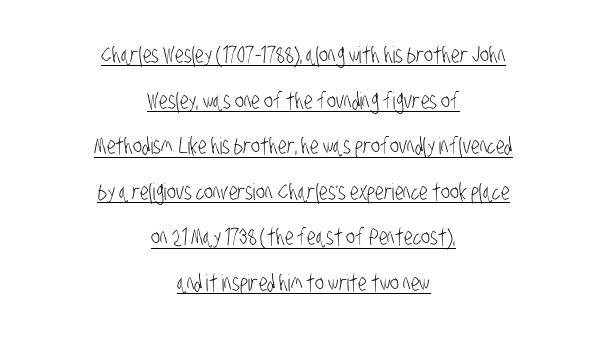
{"bold": "no", "underline": "yes", "align": "center", "line_spacing": "loose", "line_spacing_ratio": 1.98, "letter_spacing": "normal", "letter_spacing_em": 0.0, "glyph_px": 23}
